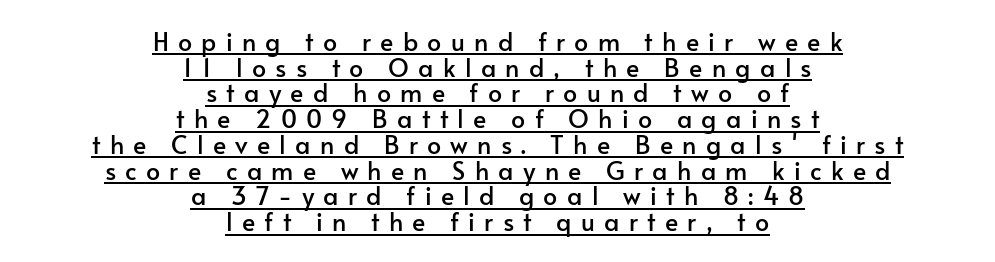
The image shows 25 px text type, upright; set centered, tight line spacing (1.03x), unusually wide letter spacing (+0.37 em), underlined.
